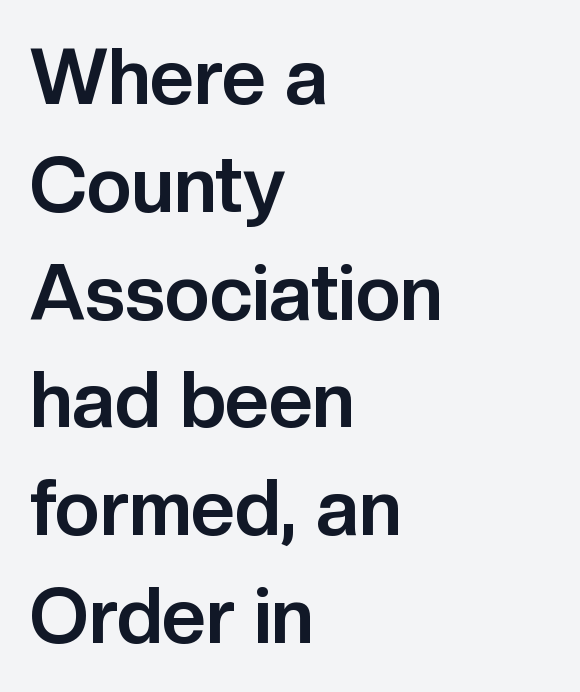
The image shows 77 px bold sans-serif type, upright; set left-aligned, normal line spacing (1.4x), normal letter spacing, not underlined; low stroke contrast and a medium x-height.
